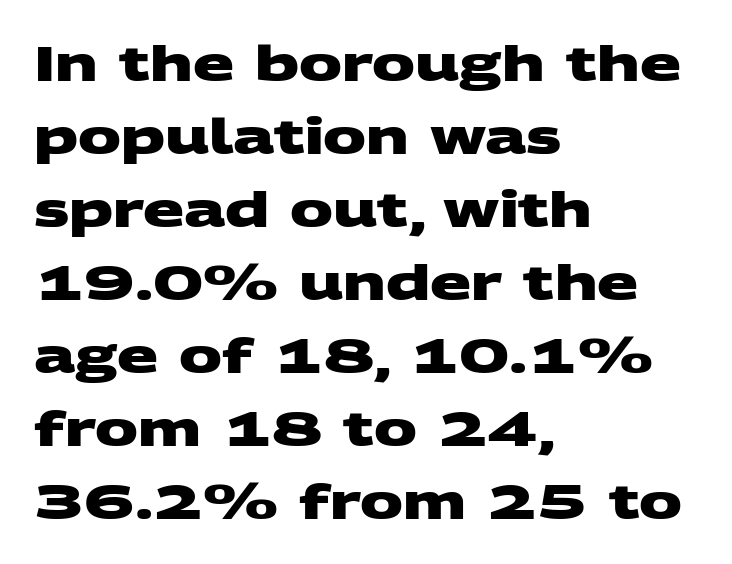
{"serif": "no", "bold": "yes", "weight": "heavy", "width": "wide", "stroke_contrast": "medium", "x_height": "large", "monospaced": "no", "underline": "no", "align": "left", "line_spacing": "normal", "line_spacing_ratio": 1.52, "letter_spacing": "normal", "letter_spacing_em": 0.0, "glyph_px": 48}
